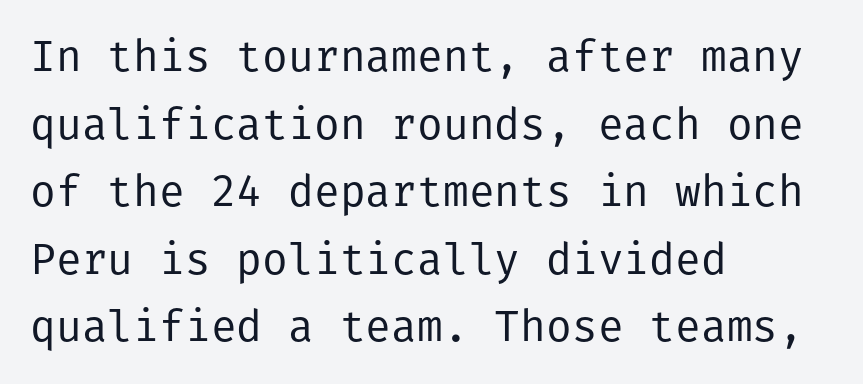
Q: Is the text bold? A: No.
Q: Is the text italic (slanted)? A: No, it is upright.
Q: Is the typeface a serif or a sans-serif typeface? A: Sans-serif.
Q: Is the text underlined? A: No.
Q: How is the paragraph aligned? A: Left-aligned.
Q: Is the spacing between letters normal or unusually wide? A: Normal.
Q: Is the spacing between lines tight, normal or loose? A: Normal.
Q: Width (condensed, normal, or wide)? A: Normal.
Q: Stroke contrast? A: Low.
Q: x-height? A: Medium.
